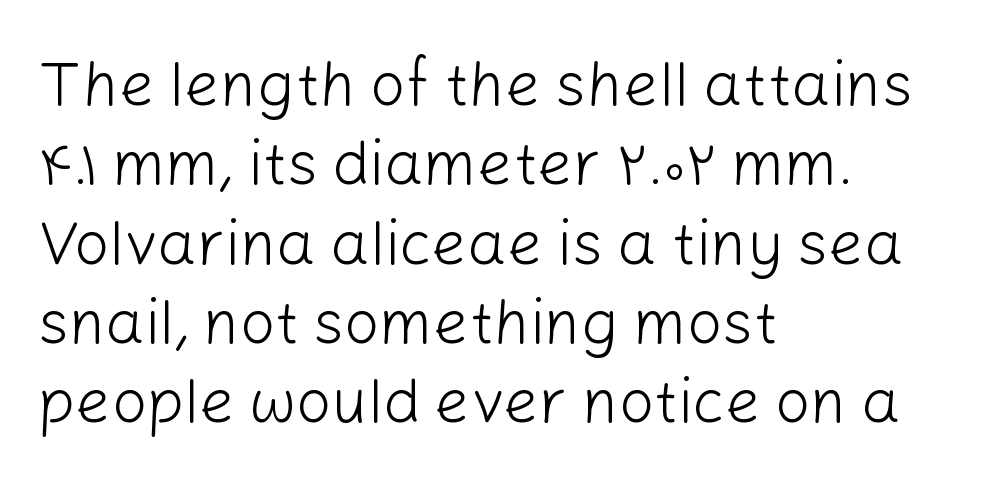
Q: Is the text bold? A: No.
Q: Is the text italic (slanted)? A: No, it is upright.
Q: Is the typeface a serif or a sans-serif typeface? A: Sans-serif.
Q: Is the text underlined? A: No.
Q: How is the paragraph aligned? A: Left-aligned.
Q: Is the spacing between letters normal or unusually wide? A: Normal.
Q: Is the spacing between lines tight, normal or loose? A: Normal.
Q: Width (condensed, normal, or wide)? A: Normal.
Q: Stroke contrast? A: Low.
Q: x-height? A: Medium.
Q: Monospaced? A: No.
